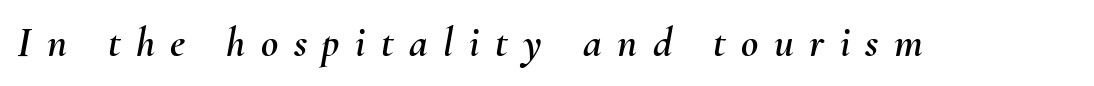
Q: Is the text italic (slanted)? A: Yes, it leans right by about 10 degrees.
Q: Is the text underlined? A: No.
Q: Is the spacing between letters normal or unusually wide? A: Unusually wide.
Q: Width (condensed, normal, or wide)? A: Normal.
Q: Stroke contrast? A: Medium.
Q: x-height? A: Small.
Q: Monospaced? A: No.
